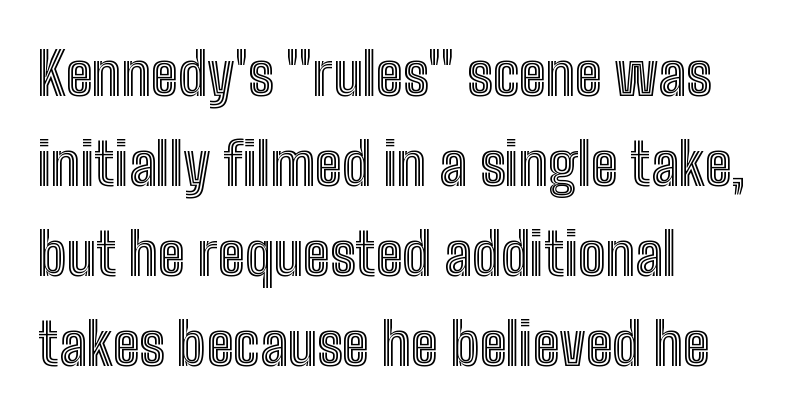
Q: Is the text italic (slanted)? A: No, it is upright.
Q: Is the text underlined? A: No.
Q: How is the paragraph aligned? A: Left-aligned.
Q: Is the spacing between letters normal or unusually wide? A: Normal.
Q: Is the spacing between lines tight, normal or loose? A: Normal.
Q: Width (condensed, normal, or wide)? A: Condensed.
Q: x-height? A: Medium.
Q: Monospaced? A: No.
